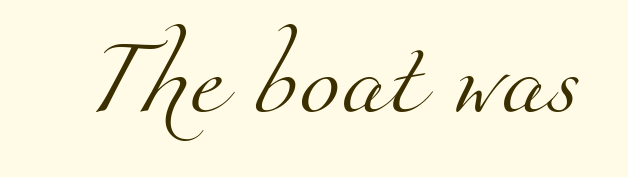
Check where the strokes stop: tiny serifs finish them off. Words appear dense and cohesive because spacing is normal. Glance below the letters and you will spot only blank space. Is this a fixed-width face? No — the glyphs have proportional, varying widths.
